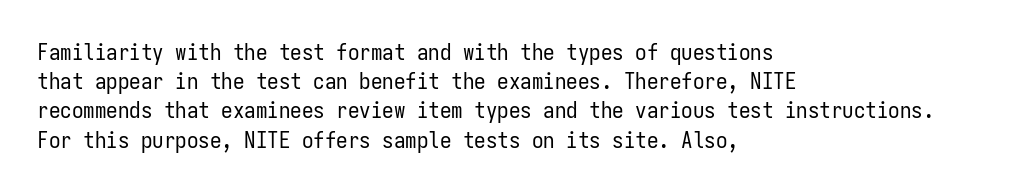
{"italic": "no", "bold": "no", "underline": "no", "align": "left", "line_spacing": "normal", "line_spacing_ratio": 1.27, "letter_spacing": "normal", "letter_spacing_em": 0.0, "glyph_px": 23}
